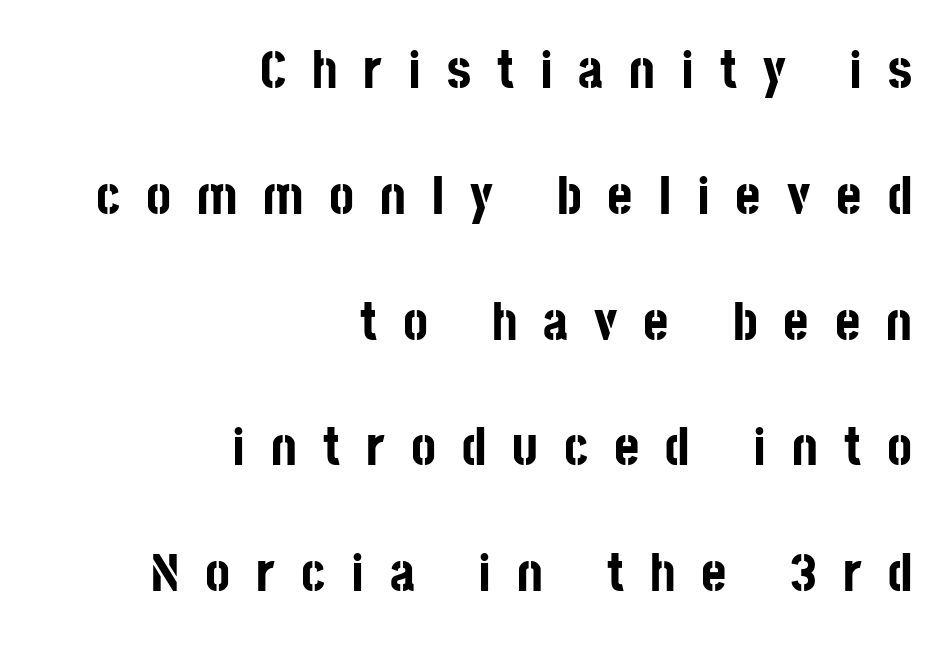
A clean baseline with only descenders dipping below it. The lettering holds an erect, upright posture throughout. Letterform terminals end flat and unadorned throughout the passage. Emphasis by weight is at full strength: bold. How would I describe the line gaps? Wide and relaxed. Looks like regular typesetting: each glyph gets only the width it needs.
